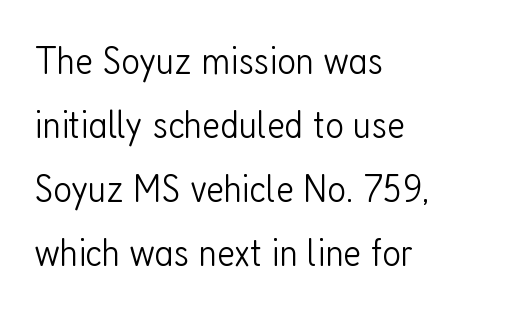
{"serif": "no", "italic": "no", "bold": "no", "weight": "light", "width": "condensed", "stroke_contrast": "low", "x_height": "medium", "monospaced": "no", "underline": "no", "align": "left", "line_spacing": "normal", "line_spacing_ratio": 1.56, "letter_spacing": "normal", "letter_spacing_em": 0.0, "glyph_px": 41}
